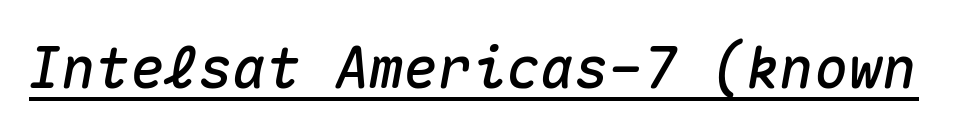
{"italic": "yes", "lean": "right", "slant_degrees": 10, "width": "normal", "stroke_contrast": "medium", "x_height": "medium", "monospaced": "yes", "underline": "yes", "letter_spacing": "normal", "letter_spacing_em": 0.0, "glyph_px": 57}
